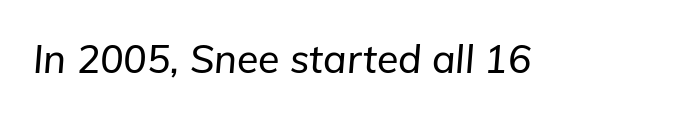
The image shows 39 px text type, italic (leaning right); set normal letter spacing, not underlined; low stroke contrast and a medium x-height.
